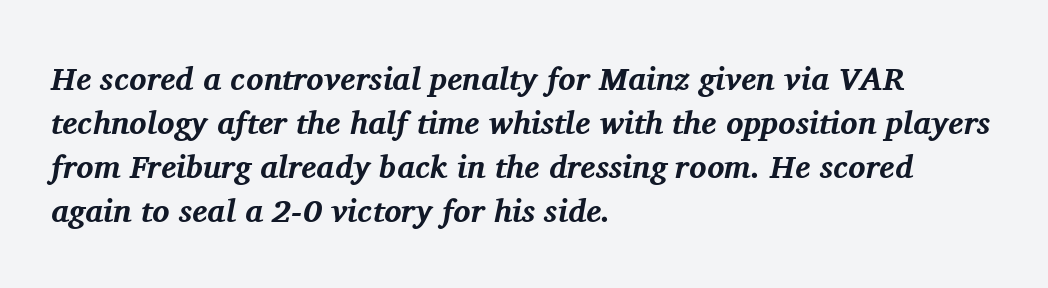
The image shows 32 px bold serif type, italic (leaning right); set left-aligned, normal line spacing (1.37x), normal letter spacing, not underlined; medium stroke contrast and a medium x-height.
